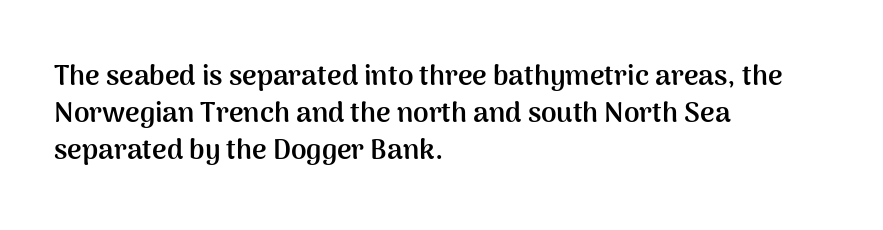
The gap between lines stays unmarked. Look at the bottom of the vertical strokes: they stop flat, with no serifs. These lines were composed using upright roman letters. Varying glyph widths throughout — classic text-font behaviour. Caption: standard tracking, unaltered. Interline gaps are of average width in this sample.
